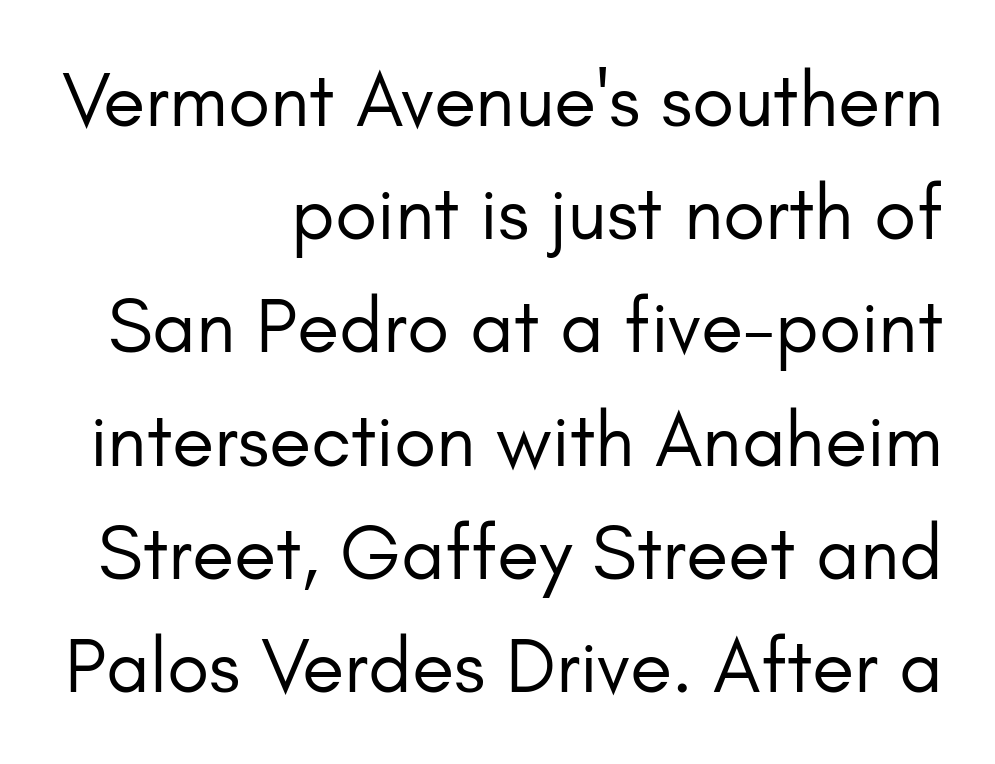
The image shows 77 px regular-weight sans-serif type, upright; set right-aligned, normal line spacing (1.47x), normal letter spacing, not underlined; low stroke contrast and a small x-height.
